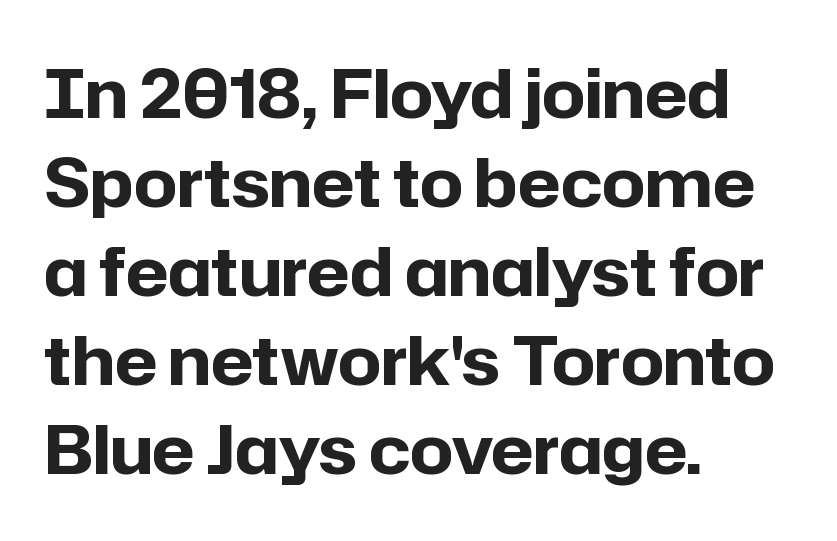
The font is running at its bold setting. Casual observation: everything's shoved over to the left. I'd call this a sans setting — the letters go barefoot. Nobody touched the tracking dial on this one.
